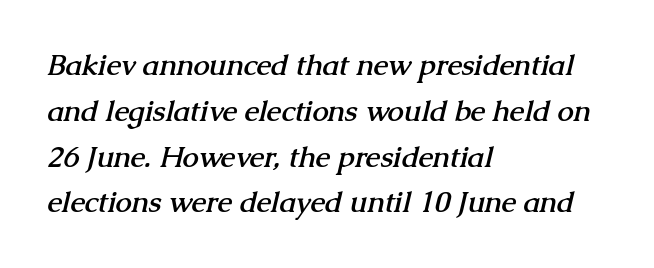
Q: Is the text bold? A: Yes.
Q: Is the typeface a serif or a sans-serif typeface? A: Serif.
Q: Is the text underlined? A: No.
Q: How is the paragraph aligned? A: Left-aligned.
Q: Is the spacing between letters normal or unusually wide? A: Normal.
Q: Is the spacing between lines tight, normal or loose? A: Normal.
Q: Width (condensed, normal, or wide)? A: Normal.
Q: Stroke contrast? A: Medium.
Q: x-height? A: Medium.
Q: Monospaced? A: No.
